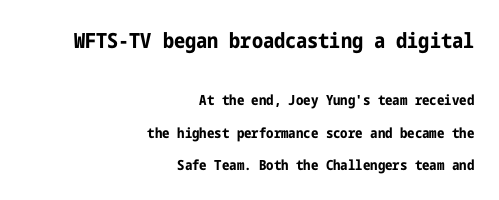
Q: Is the text bold? A: Yes.
Q: Is the text italic (slanted)? A: No, it is upright.
Q: Is the text underlined? A: No.
Q: How is the paragraph aligned? A: Right-aligned.
Q: Is the spacing between letters normal or unusually wide? A: Normal.
Q: Is the spacing between lines tight, normal or loose? A: Loose.
Q: Which block of text is set in a larger size, the first (top) or the second (bottom)? A: The first (top) one.
